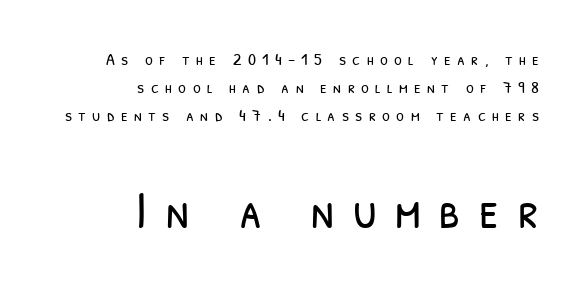
The image shows 53 px light, condensed sans-serif type; set right-aligned, normal line spacing (1.55x), unusually wide letter spacing (+0.35 em), not underlined; the second (bottom) block is 2.94x larger; low stroke contrast and a medium x-height.
